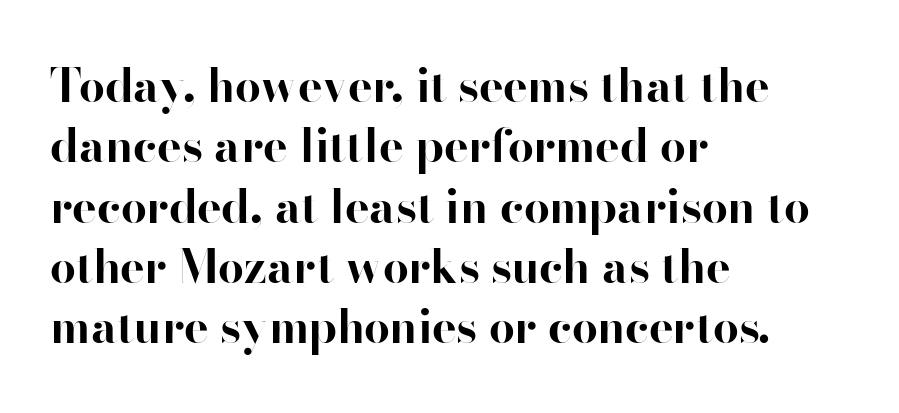
The image shows 46 px bold sans-serif type, upright; set left-aligned, normal line spacing (1.31x), normal letter spacing, not underlined; high stroke contrast and a small x-height.
